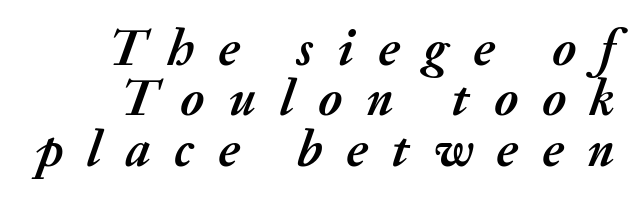
{"italic": "yes", "lean": "right", "slant_degrees": 20, "bold": "yes", "weight": "semibold", "width": "normal", "stroke_contrast": "medium", "x_height": "medium", "monospaced": "no", "underline": "no", "line_spacing": "tight", "line_spacing_ratio": 0.99, "letter_spacing": "wide", "letter_spacing_em": 0.47, "glyph_px": 51}
